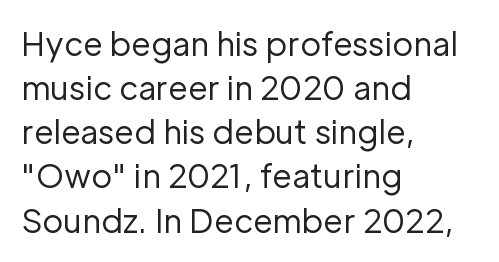
The image shows 32 px regular-weight sans-serif type, upright; set left-aligned, normal line spacing (1.38x), normal letter spacing, not underlined; low stroke contrast and a medium x-height.
